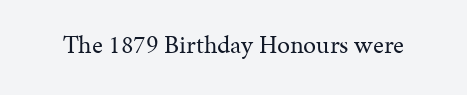
{"italic": "no", "bold": "no", "underline": "no", "letter_spacing": "normal", "letter_spacing_em": 0.0, "glyph_px": 26}
